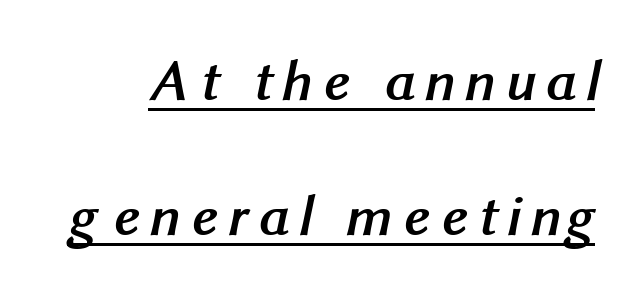
{"serif": "no", "bold": "yes", "weight": "semibold", "width": "normal", "stroke_contrast": "medium", "x_height": "medium", "monospaced": "no", "underline": "yes", "line_spacing": "loose", "line_spacing_ratio": 2.32, "glyph_px": 58}
